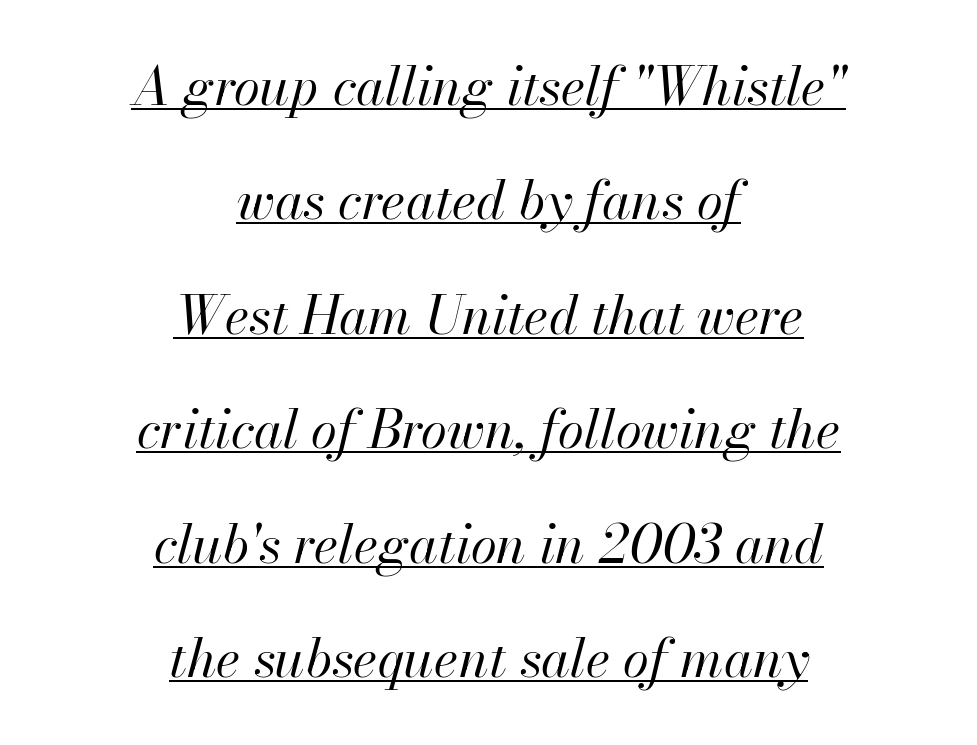
Q: Is the text bold? A: No.
Q: Is the text italic (slanted)? A: Yes, it leans right by about 13 degrees.
Q: Is the text underlined? A: Yes.
Q: How is the paragraph aligned? A: Centered.
Q: Is the spacing between letters normal or unusually wide? A: Normal.
Q: Is the spacing between lines tight, normal or loose? A: Loose.
Q: Width (condensed, normal, or wide)? A: Normal.
Q: Stroke contrast? A: High.
Q: x-height? A: Small.
Q: Monospaced? A: No.
